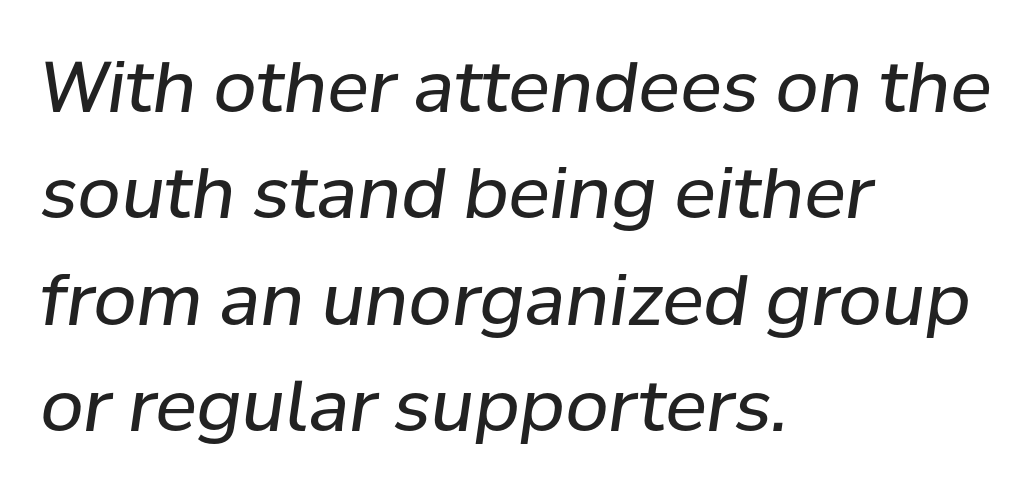
Q: Is the text bold? A: No.
Q: Is the text italic (slanted)? A: Yes, it leans right by about 8 degrees.
Q: Is the text underlined? A: No.
Q: How is the paragraph aligned? A: Left-aligned.
Q: Is the spacing between letters normal or unusually wide? A: Normal.
Q: Is the spacing between lines tight, normal or loose? A: Normal.
Q: Width (condensed, normal, or wide)? A: Normal.
Q: Stroke contrast? A: Low.
Q: x-height? A: Medium.
Q: Monospaced? A: No.
